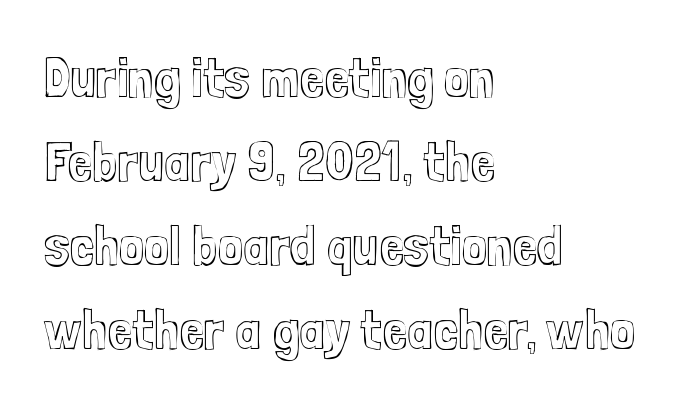
If you measured baseline to baseline, you'd find a middling distance. A typesetter would call this proportional, since set widths differ per character. The text block is weighted toward the left margin, trailing off unevenly rightward. No extra tracking has been applied to these lines. This rendering features lettering with no underline. Every stem runs plumb, perpendicular to the baseline.
